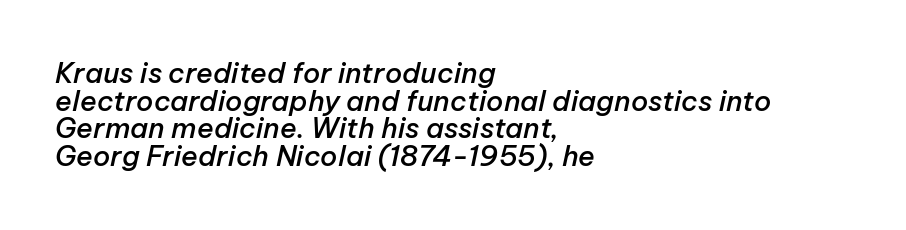
{"italic": "yes", "lean": "right", "slant_degrees": 12, "bold": "semi", "weight": "semibold", "width": "normal", "stroke_contrast": "low", "x_height": "medium", "monospaced": "no", "underline": "no", "align": "left", "line_spacing": "tight", "line_spacing_ratio": 0.99, "letter_spacing": "normal", "letter_spacing_em": 0.0, "glyph_px": 28}
